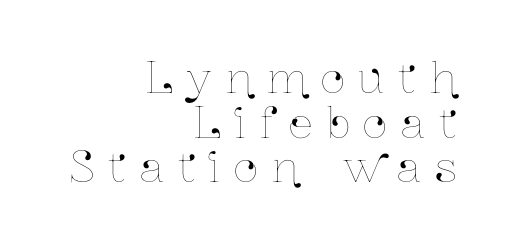
Proportional: the letters do not fall into vertical columns. Every row of glyphs terminates at an identical x-position on the right. Tightly led — the rows are bunched. The foot of each line stays bare and open. If you drew a line through each stem, it would be perfectly vertical.
